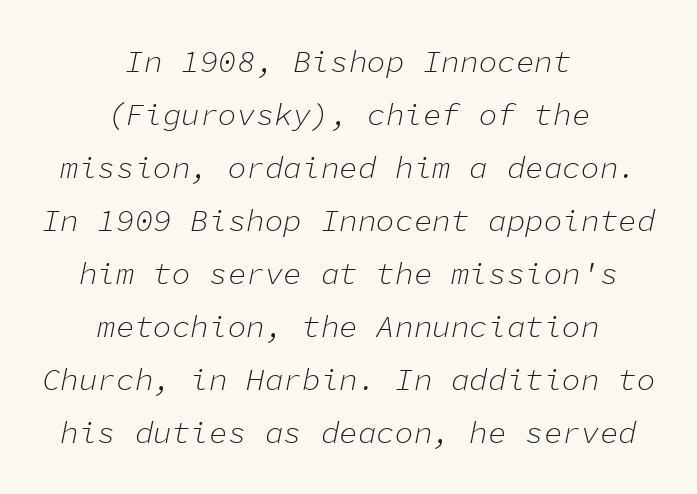
{"italic": "yes", "lean": "right", "slant_degrees": 11, "bold": "no", "weight": "light", "width": "normal", "stroke_contrast": "low", "x_height": "medium", "monospaced": "yes", "underline": "no", "align": "center", "line_spacing_ratio": 1.71, "letter_spacing": "normal", "letter_spacing_em": 0.0, "glyph_px": 31}
